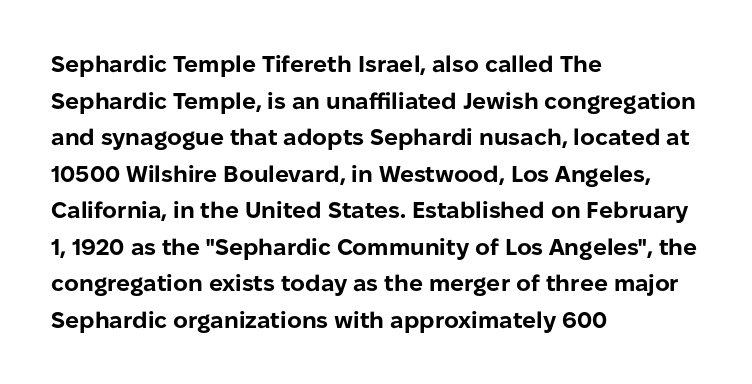
{"italic": "no", "bold": "yes", "underline": "no", "align": "left", "line_spacing": "normal", "line_spacing_ratio": 1.59, "letter_spacing": "normal", "letter_spacing_em": 0.0, "glyph_px": 23}
